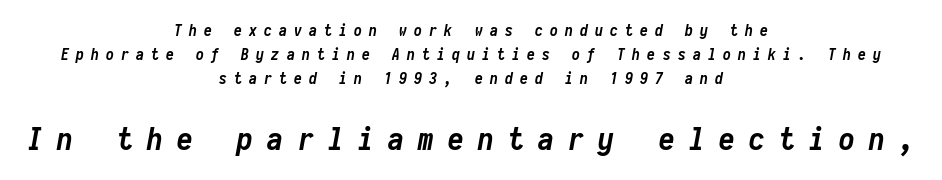
The letters are slanted; this is an italic face. Think of a typewriter: that constant character pitch is what you see here. Successive baselines arrive at the customary interval. The foot of each line stays bare and open. You could only call the tracking loose — the letters float apart.
